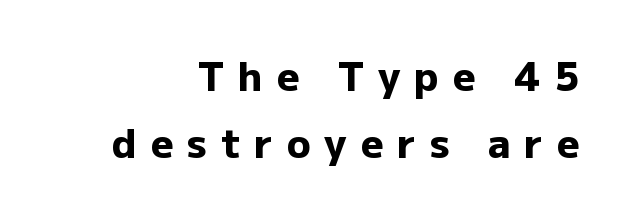
{"serif": "no", "italic": "no", "bold": "yes", "weight": "heavy", "width": "normal", "stroke_contrast": "low", "x_height": "medium", "monospaced": "no", "underline": "no", "align": "right", "line_spacing_ratio": 1.73, "letter_spacing": "wide", "letter_spacing_em": 0.36, "glyph_px": 39}
